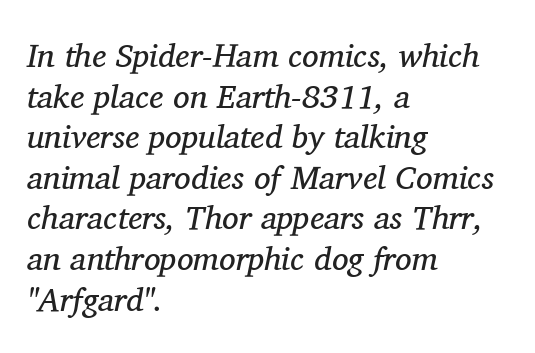
{"serif": "yes", "italic": "yes", "lean": "right", "slant_degrees": 11, "bold": "no", "weight": "regular", "width": "normal", "stroke_contrast": "medium", "x_height": "medium", "monospaced": "no", "underline": "no", "align": "left", "line_spacing_ratio": 1.23, "letter_spacing": "normal", "letter_spacing_em": 0.0, "glyph_px": 33}
